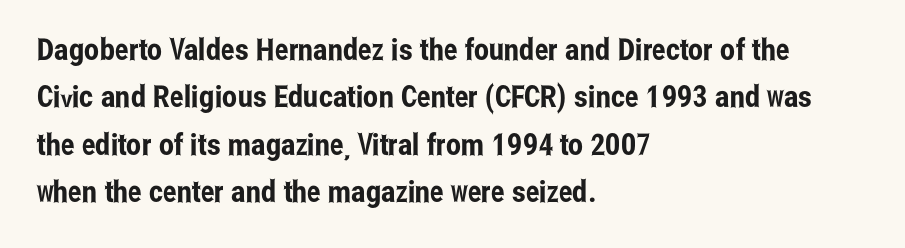
{"serif": "no", "italic": "no", "width": "condensed", "stroke_contrast": "low", "x_height": "medium", "monospaced": "no", "underline": "no", "align": "left", "line_spacing": "normal", "line_spacing_ratio": 1.58, "letter_spacing": "normal", "letter_spacing_em": 0.0, "glyph_px": 30}
